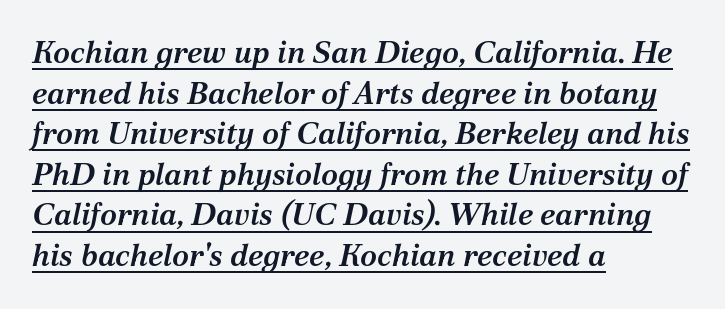
{"serif": "yes", "italic": "yes", "lean": "right", "slant_degrees": 12, "bold": "semi", "weight": "semibold", "width": "normal", "stroke_contrast": "medium", "x_height": "medium", "monospaced": "no", "underline": "yes", "align": "left", "line_spacing": "normal", "line_spacing_ratio": 1.31, "letter_spacing": "normal", "letter_spacing_em": 0.0, "glyph_px": 31}
